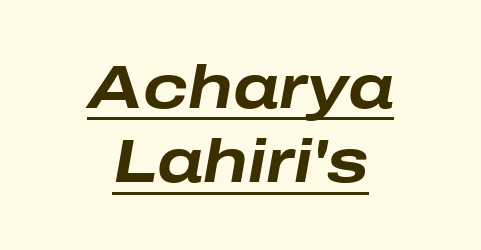
The image shows 61 px bold, wide type, italic (leaning right); set centered, line spacing 1.22x, normal letter spacing, underlined; low stroke contrast and a medium x-height.
